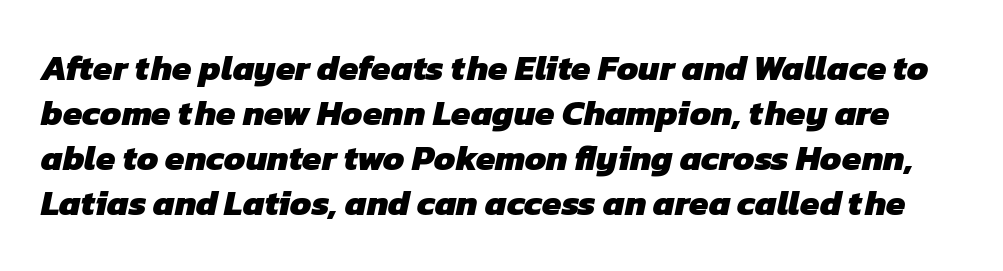
The image shows 35 px heavy sans-serif type; set normal line spacing (1.29x), normal letter spacing, not underlined; low stroke contrast and a medium x-height.
